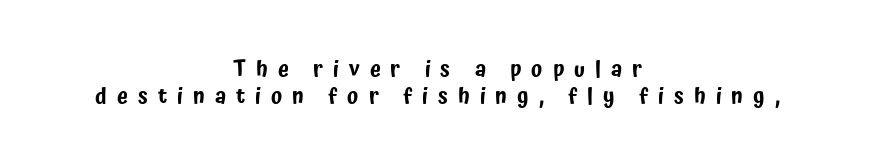
{"italic": "no", "underline": "no", "align": "center", "line_spacing_ratio": 1.21, "letter_spacing": "wide", "letter_spacing_em": 0.45, "glyph_px": 22}
